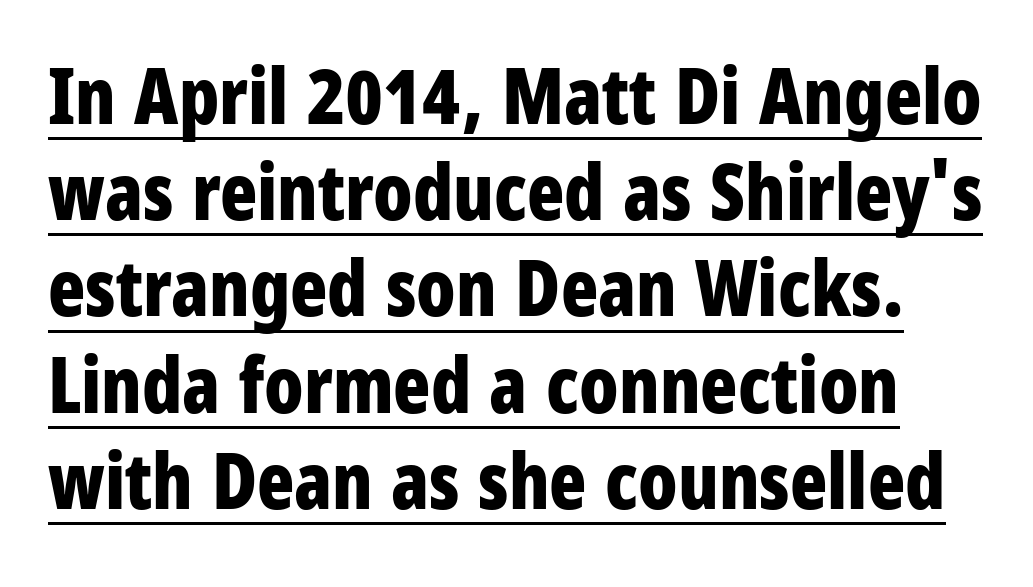
Q: Is the text bold? A: Yes.
Q: Is the text italic (slanted)? A: No, it is upright.
Q: Is the typeface a serif or a sans-serif typeface? A: Sans-serif.
Q: Is the text underlined? A: Yes.
Q: Is the spacing between letters normal or unusually wide? A: Normal.
Q: Is the spacing between lines tight, normal or loose? A: Normal.
Q: Width (condensed, normal, or wide)? A: Condensed.
Q: Stroke contrast? A: Low.
Q: x-height? A: Large.
Q: Monospaced? A: No.
